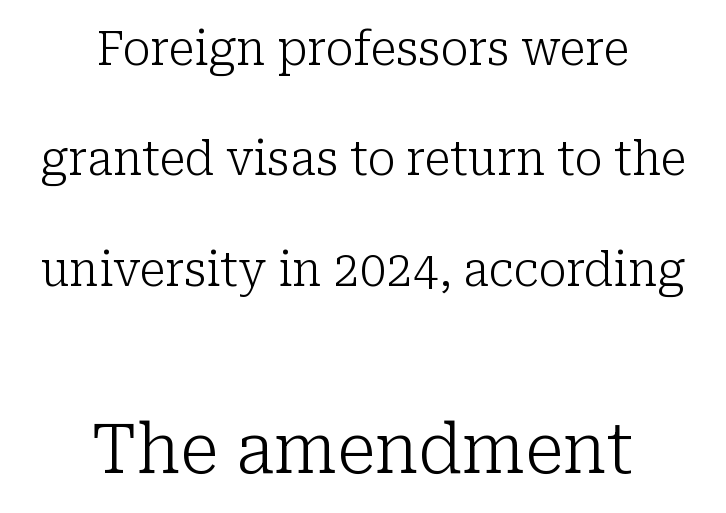
Has an underline been added? It has not. Leading: increased. Spacing verdict: proportional, widths tailored to each character. No heavy texture on the line: the type isn't bold.
